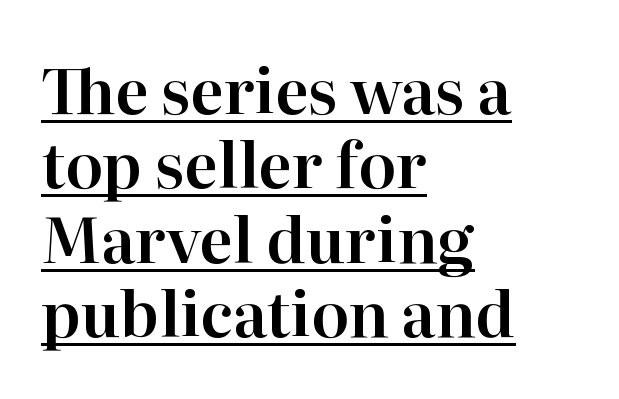
Q: Is the text italic (slanted)? A: No, it is upright.
Q: Is the typeface a serif or a sans-serif typeface? A: Serif.
Q: Is the text underlined? A: Yes.
Q: How is the paragraph aligned? A: Left-aligned.
Q: Is the spacing between letters normal or unusually wide? A: Normal.
Q: Width (condensed, normal, or wide)? A: Normal.
Q: Stroke contrast? A: High.
Q: x-height? A: Medium.
Q: Monospaced? A: No.
